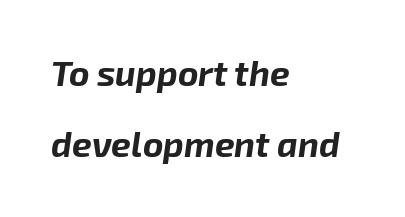
Descender tails drop into unmarked territory. The passage shown is typed in a proportional face where columns would drift. A typesetter would mark this as italic. Here the glyphs are tracked normally, forming tight word shapes. How heavy is the stroke? Heavy — this is a bold.
